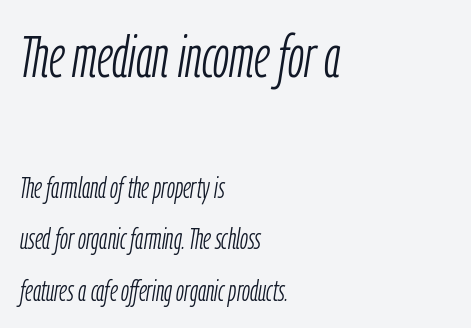
Honestly, the letter spacing is just normal — you wouldn't notice it. Each row of text sits above clean, open space. Leftover space on each line is placed entirely after the last word. The text carries the slant typical of an italic or oblique font.
